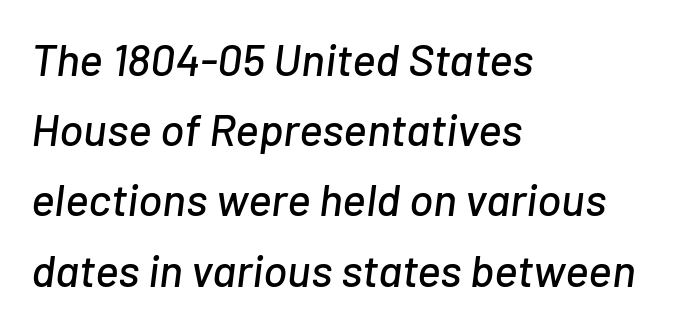
The image shows 45 px text type, italic (leaning right); set left-aligned, normal line spacing (1.56x), normal letter spacing, not underlined; low stroke contrast and a medium x-height.
